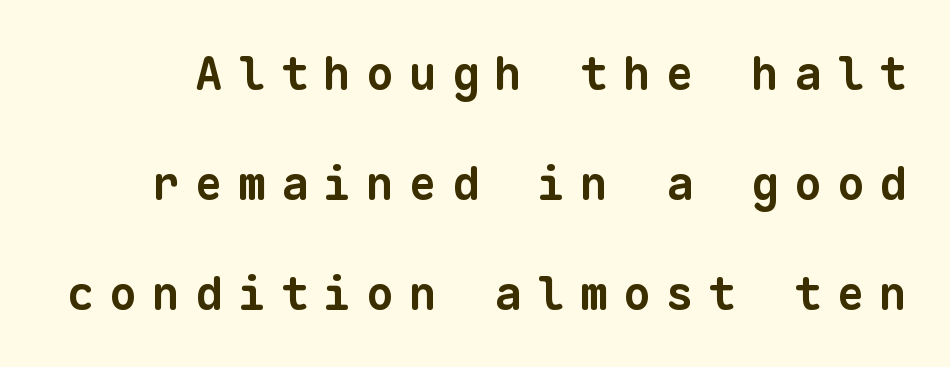
The image shows 46 px bold sans-serif type, monospaced; set loose line spacing (2.39x), unusually wide letter spacing (+0.33 em), not underlined; low stroke contrast and a medium x-height.
